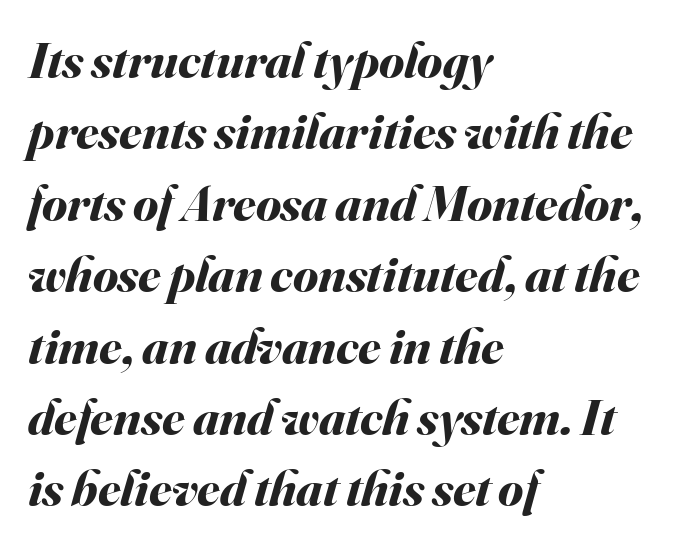
Q: Is the text bold? A: Yes.
Q: Is the text italic (slanted)? A: Yes, it leans right by about 16 degrees.
Q: Is the text underlined? A: No.
Q: How is the paragraph aligned? A: Left-aligned.
Q: Is the spacing between letters normal or unusually wide? A: Normal.
Q: Is the spacing between lines tight, normal or loose? A: Normal.
Q: Width (condensed, normal, or wide)? A: Normal.
Q: Stroke contrast? A: Medium.
Q: x-height? A: Small.
Q: Monospaced? A: No.
